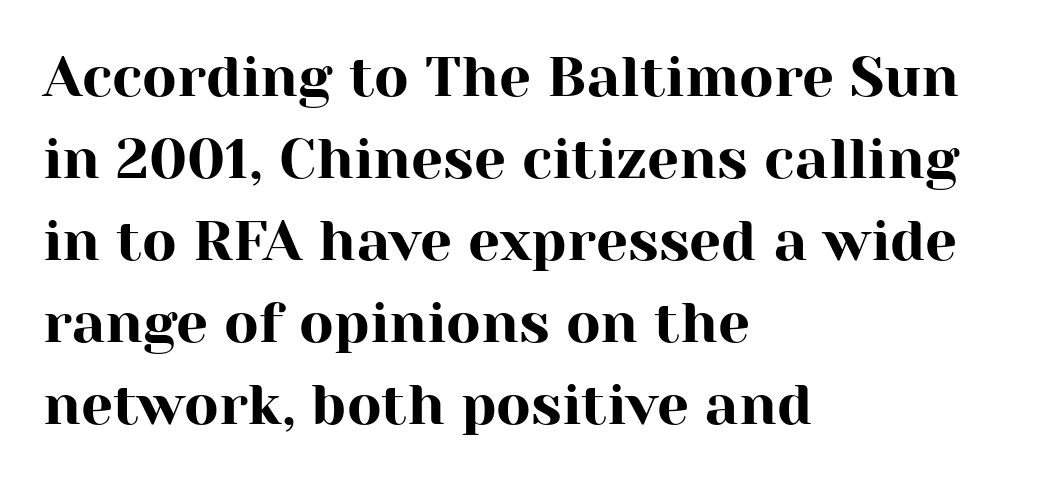
Q: Is the text italic (slanted)? A: No, it is upright.
Q: Is the typeface a serif or a sans-serif typeface? A: Serif.
Q: Is the text underlined? A: No.
Q: How is the paragraph aligned? A: Left-aligned.
Q: Is the spacing between letters normal or unusually wide? A: Normal.
Q: Is the spacing between lines tight, normal or loose? A: Normal.
Q: Width (condensed, normal, or wide)? A: Normal.
Q: Stroke contrast? A: High.
Q: x-height? A: Medium.
Q: Monospaced? A: No.
